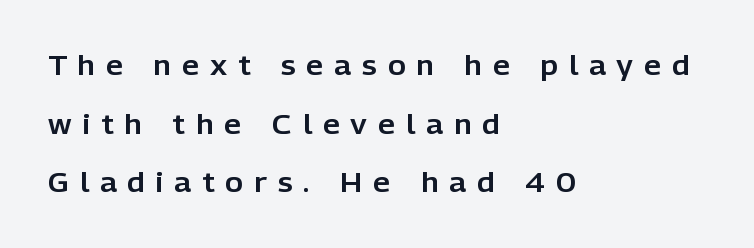
Just letters on the line, the space beneath them empty. All the whitespace from short lines collects on the right. Interline gaps are noticeably wide in this sample. Spacing between characters has been opened up far beyond the box default.
